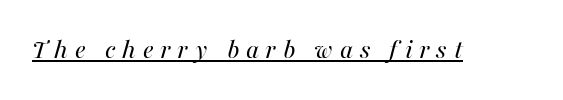
The image shows 29 px regular-weight type, italic (leaning right); set unusually wide letter spacing (+0.23 em), underlined; medium stroke contrast and a medium x-height.
